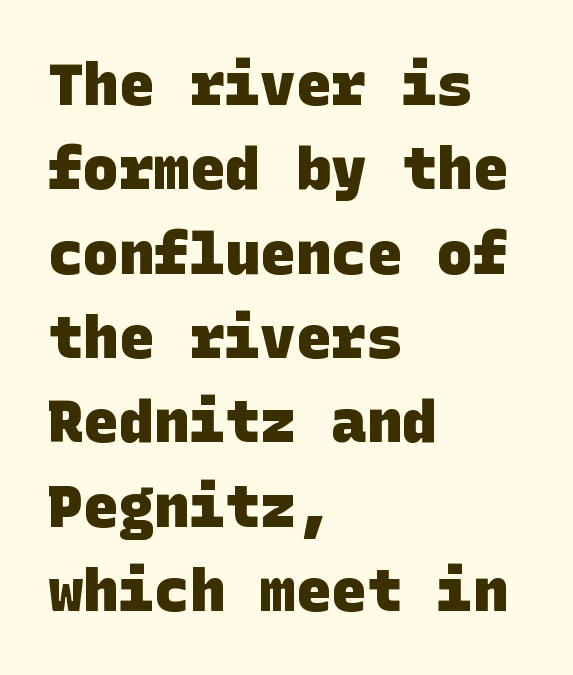
Check the space under the baseline: it is left empty. Bold? Absolutely — the strokes are thick and heavy. Serifs: no, the terminals of the letterforms are clean. There is no visible air inserted between adjacent glyphs.
